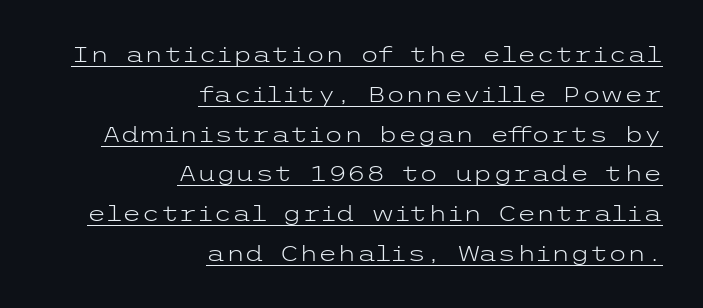
{"italic": "no", "bold": "no", "underline": "yes", "align": "right", "line_spacing_ratio": 1.81, "letter_spacing": "normal", "letter_spacing_em": 0.0, "glyph_px": 22}
